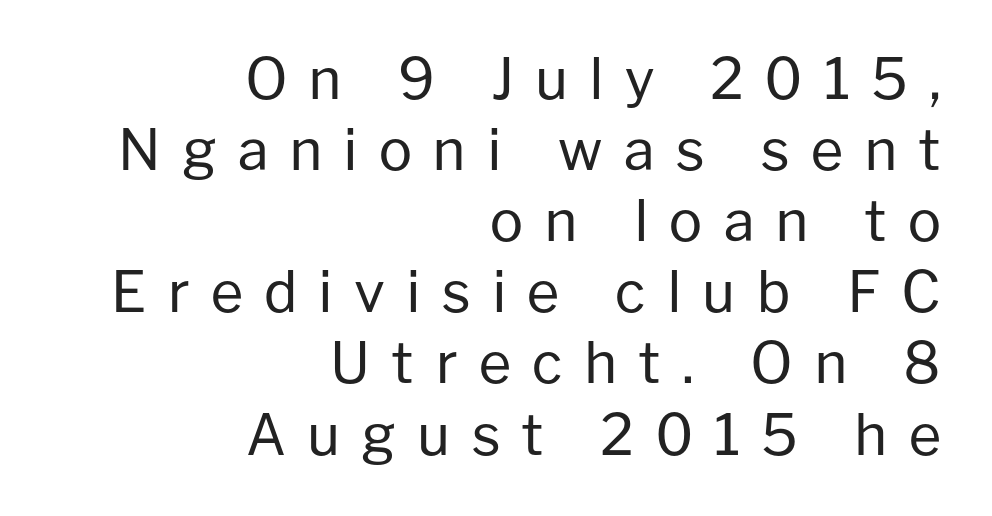
Posture: straight, roman, zero tilt. Glance below the letters and you will spot only blank space. Note the varied advance widths — an 'i' is clearly narrower than an 'm'. Letter spacing: wide.
